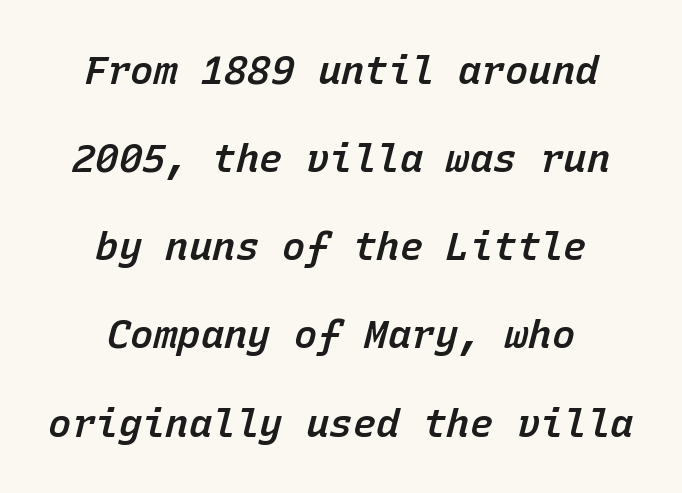
When letters slant like this, we call the style italic. The face used here is a semibold: visibly heavier than regular, lighter than bold. Only glyphs here, with clear space below each row. Spacing verdict: monospaced, one width for all characters. Successive baselines arrive slowly, with a big drop between each.
